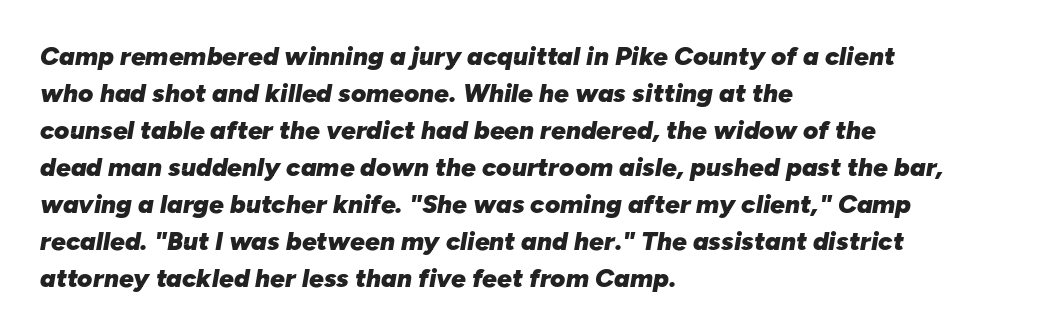
Q: Is the text bold? A: Yes.
Q: Is the text italic (slanted)? A: Yes, it leans right by about 10 degrees.
Q: Is the text underlined? A: No.
Q: How is the paragraph aligned? A: Left-aligned.
Q: Is the spacing between letters normal or unusually wide? A: Normal.
Q: Is the spacing between lines tight, normal or loose? A: Normal.
